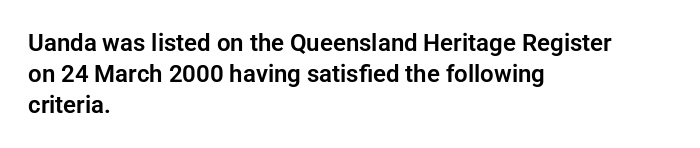
The image shows 24 px text type, upright; set left-aligned, normal line spacing (1.3x), normal letter spacing, not underlined.
